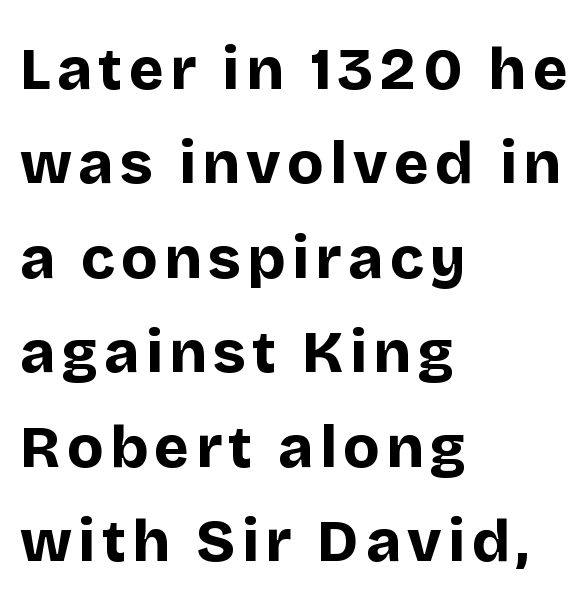
The rendering uses natural spacing where letterforms have individual widths. The font's upright variant was chosen for this text. The passage shown is typeset with a sans-serif family. The letters are bold, with thick, heavy strokes. Honestly, there is no underline to notice here at all. Leading: standard.
